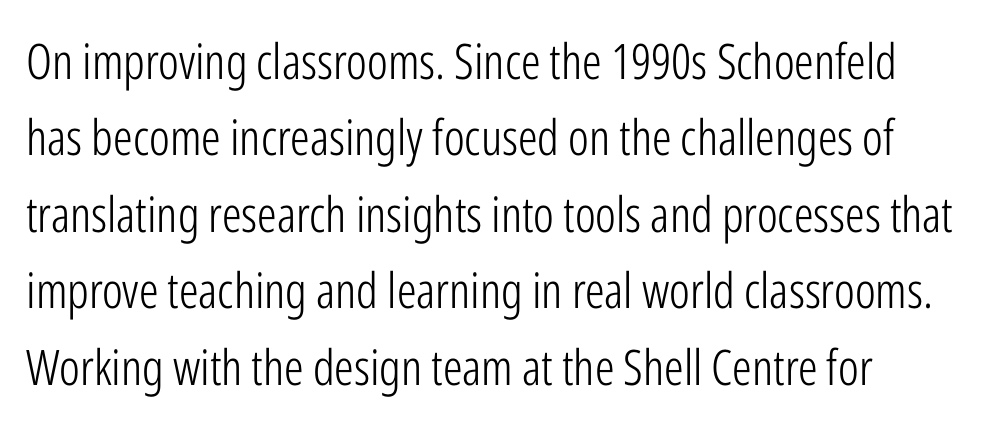
{"serif": "no", "italic": "no", "bold": "no", "weight": "light", "width": "condensed", "stroke_contrast": "low", "x_height": "medium", "monospaced": "no", "underline": "no", "line_spacing": "normal", "line_spacing_ratio": 1.56, "letter_spacing": "normal", "letter_spacing_em": 0.0, "glyph_px": 49}
